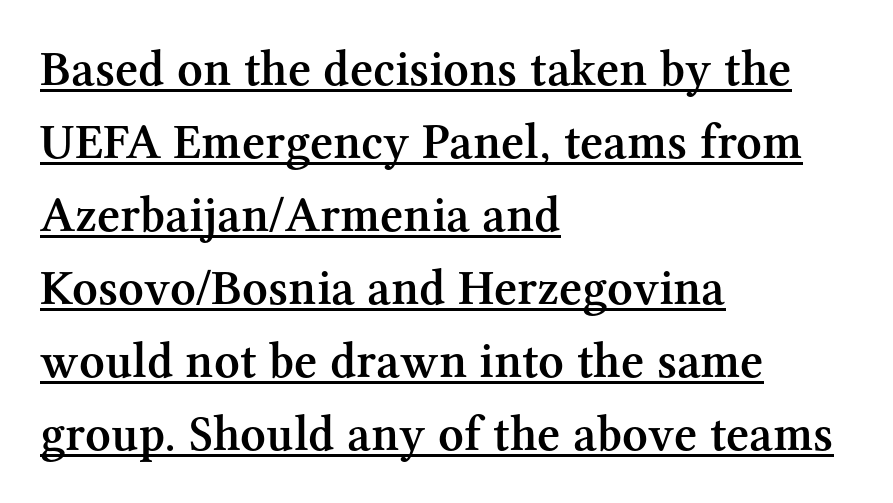
{"serif": "yes", "italic": "no", "bold": "semi", "weight": "semibold", "width": "normal", "stroke_contrast": "medium", "x_height": "medium", "monospaced": "no", "underline": "yes", "align": "left", "line_spacing": "normal", "line_spacing_ratio": 1.46, "letter_spacing": "normal", "letter_spacing_em": 0.0, "glyph_px": 50}
